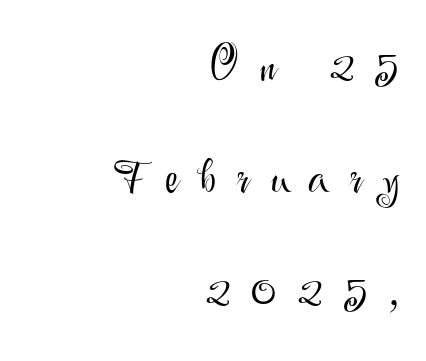
Q: Is the text bold? A: No.
Q: Is the typeface a serif or a sans-serif typeface? A: Sans-serif.
Q: Is the text underlined? A: No.
Q: How is the paragraph aligned? A: Right-aligned.
Q: Is the spacing between letters normal or unusually wide? A: Unusually wide.
Q: Is the spacing between lines tight, normal or loose? A: Loose.
Q: Width (condensed, normal, or wide)? A: Normal.
Q: Stroke contrast? A: Medium.
Q: x-height? A: Small.
Q: Monospaced? A: No.
